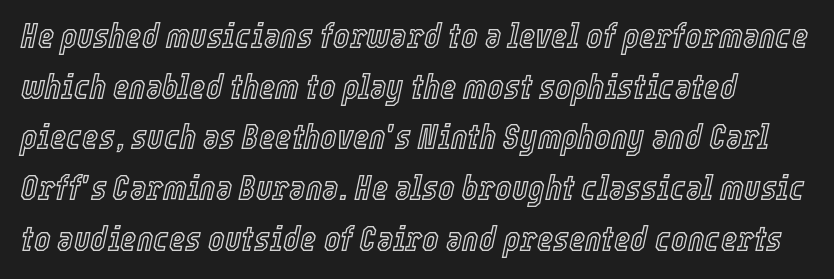
Q: Is the text italic (slanted)? A: Yes, it leans right by about 12 degrees.
Q: Is the text underlined? A: No.
Q: Is the spacing between letters normal or unusually wide? A: Normal.
Q: Is the spacing between lines tight, normal or loose? A: Normal.
Q: Width (condensed, normal, or wide)? A: Condensed.
Q: x-height? A: Medium.
Q: Monospaced? A: No.
